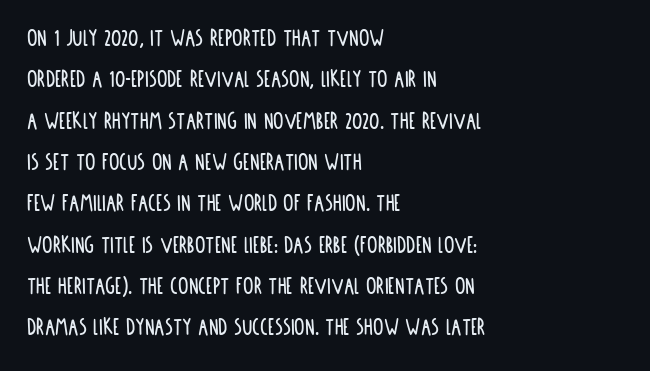
{"italic": "no", "underline": "no", "align": "left", "line_spacing": "normal", "line_spacing_ratio": 1.59, "letter_spacing": "normal", "letter_spacing_em": 0.0, "glyph_px": 26}
